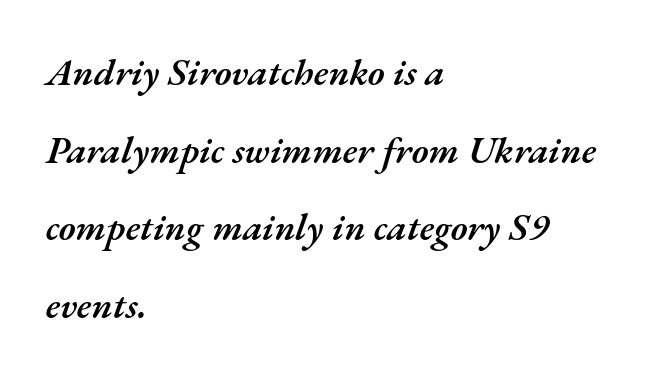
{"italic": "yes", "lean": "right", "slant_degrees": 17, "bold": "semi", "weight": "semibold", "width": "normal", "stroke_contrast": "medium", "x_height": "small", "monospaced": "no", "underline": "no", "align": "left", "line_spacing": "loose", "line_spacing_ratio": 2.04, "letter_spacing": "normal", "letter_spacing_em": 0.0, "glyph_px": 38}
